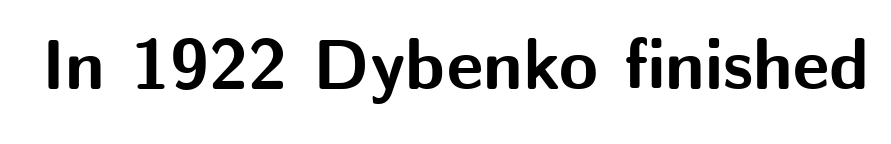
Q: Is the text bold? A: Yes.
Q: Is the text italic (slanted)? A: No, it is upright.
Q: Is the typeface a serif or a sans-serif typeface? A: Sans-serif.
Q: Is the text underlined? A: No.
Q: Is the spacing between letters normal or unusually wide? A: Normal.
Q: Width (condensed, normal, or wide)? A: Normal.
Q: Stroke contrast? A: Medium.
Q: x-height? A: Medium.
Q: Monospaced? A: No.
